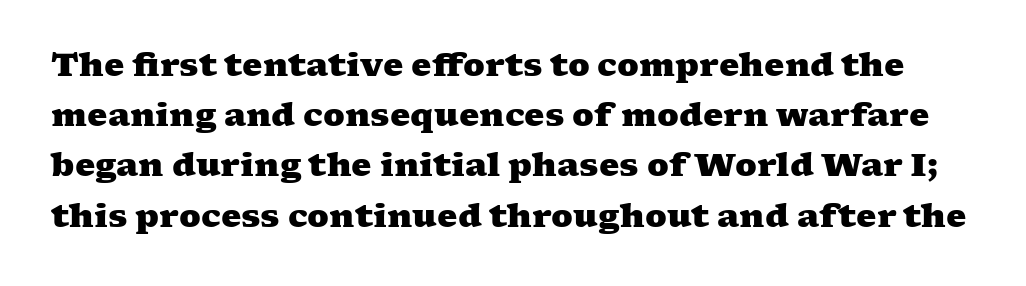
The image shows 32 px heavy, wide serif type; set normal line spacing (1.57x), normal letter spacing, not underlined; medium stroke contrast and a medium x-height.
